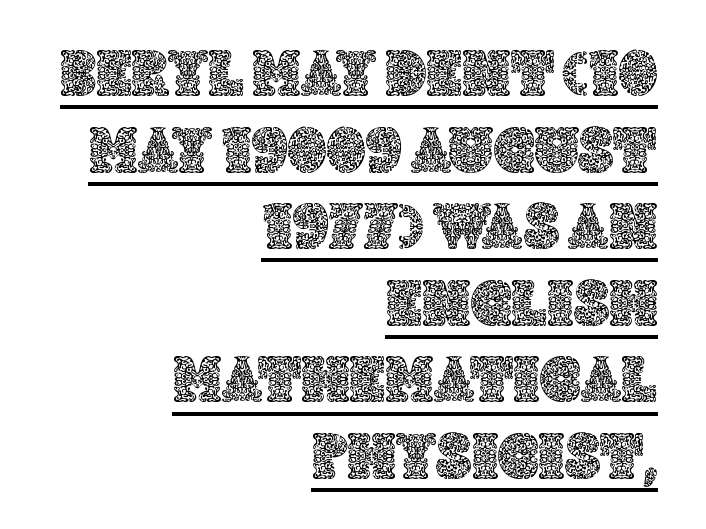
The image shows 66 px text type, upright; set right-aligned, line spacing 1.16x, normal letter spacing, underlined; a large x-height.
